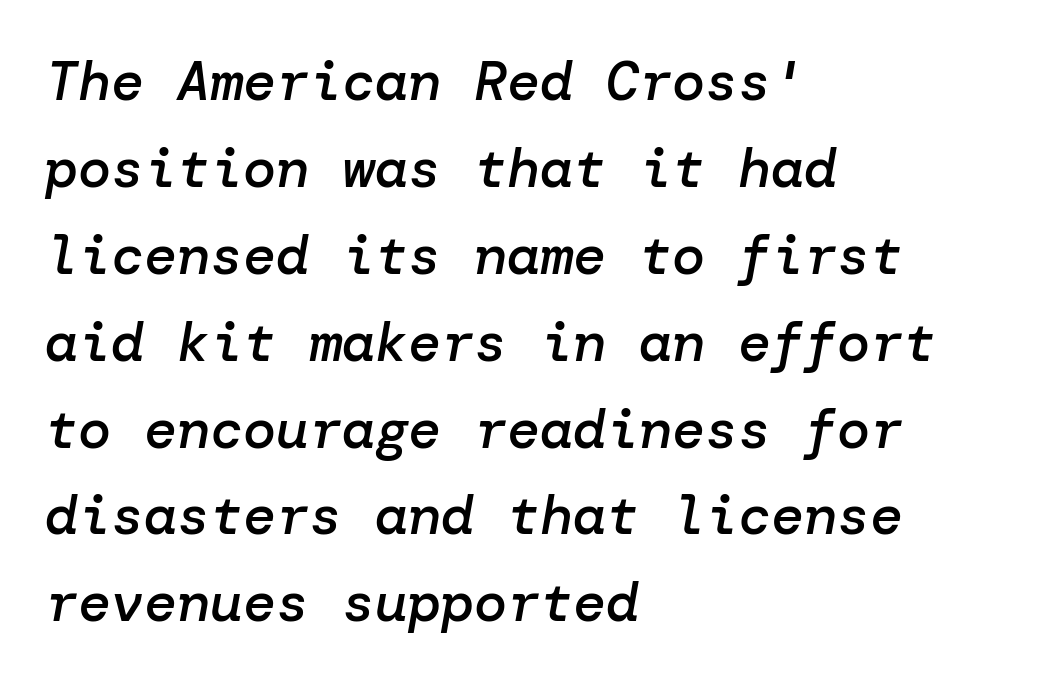
Spacing between characters is what you'd get straight out of the box. Horizontally, the lines are justified to the leading edge only. Notice the strokes are somewhat thickened but not fully heavy: this is a semibold. The lettering tilts uniformly, giving the passage an italic look. Anything drawn beneath the words? Only blank space. The vertical gap from one line to the next is medium.
